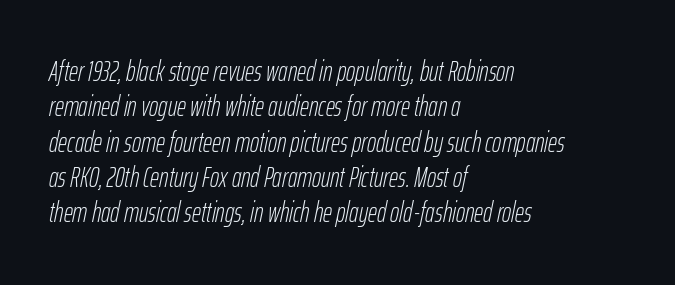
Q: Is the text bold? A: No.
Q: Is the text italic (slanted)? A: Yes, it leans right by about 12 degrees.
Q: Is the text underlined? A: No.
Q: How is the paragraph aligned? A: Left-aligned.
Q: Is the spacing between letters normal or unusually wide? A: Normal.
Q: Is the spacing between lines tight, normal or loose? A: Normal.
Q: Width (condensed, normal, or wide)? A: Condensed.
Q: Stroke contrast? A: Low.
Q: x-height? A: Medium.
Q: Monospaced? A: No.
